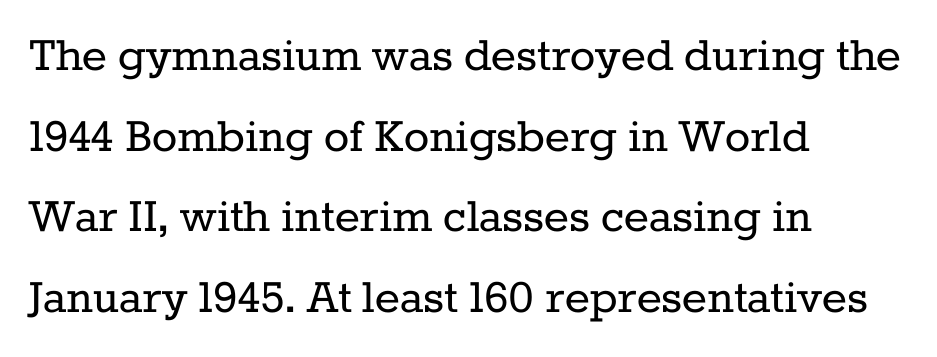
Character widths vary here, with narrow letters taking less room than wide ones. Serif or sans? Serif — the stroke terminals have little feet. Which margin do the lines hug? The left one — the right edge is uneven. Tracking value appears to be zero — textbook default spacing.
